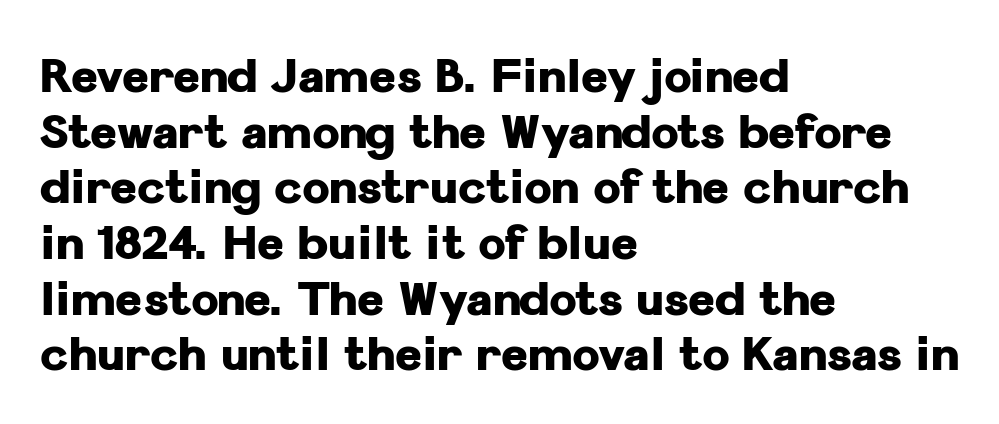
The image shows 46 px heavy sans-serif type, upright; set left-aligned, line spacing 1.21x, normal letter spacing, not underlined; low stroke contrast and a medium x-height.
